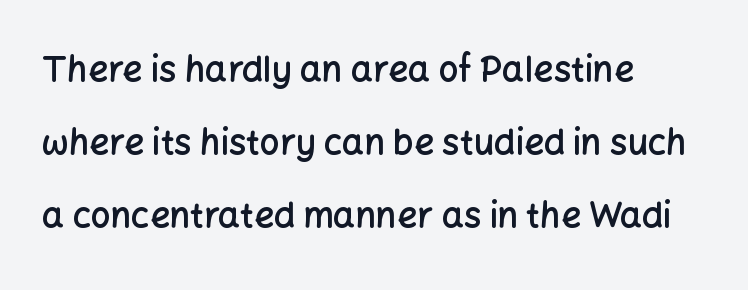
The image shows 35 px semibold sans-serif type, upright; set left-aligned, loose line spacing (2.09x), normal letter spacing, not underlined; low stroke contrast and a medium x-height.
